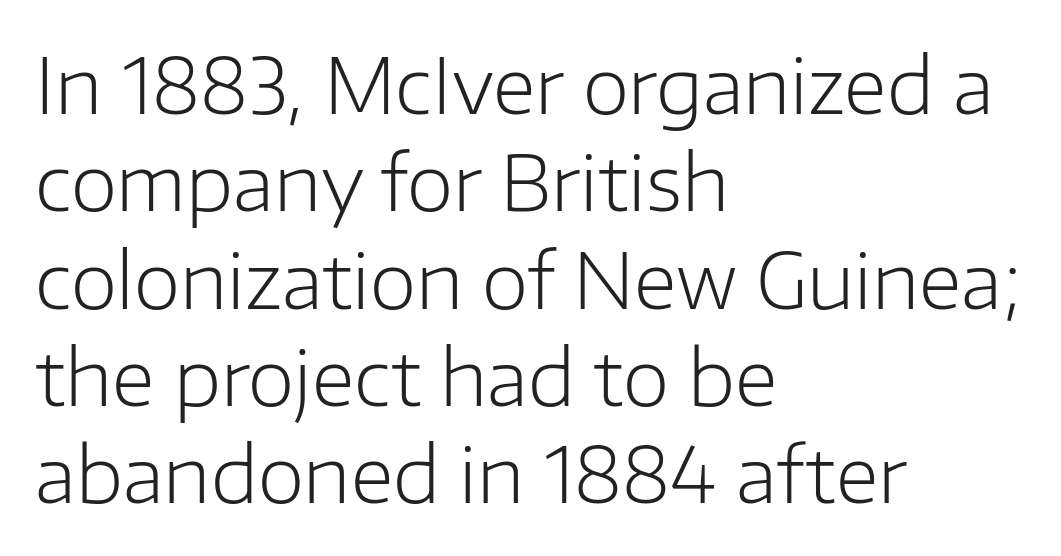
Q: Is the text bold? A: No.
Q: Is the text italic (slanted)? A: No, it is upright.
Q: Is the typeface a serif or a sans-serif typeface? A: Sans-serif.
Q: Is the text underlined? A: No.
Q: How is the paragraph aligned? A: Left-aligned.
Q: Is the spacing between letters normal or unusually wide? A: Normal.
Q: Is the spacing between lines tight, normal or loose? A: Normal.
Q: Width (condensed, normal, or wide)? A: Normal.
Q: Stroke contrast? A: Low.
Q: x-height? A: Medium.
Q: Monospaced? A: No.
